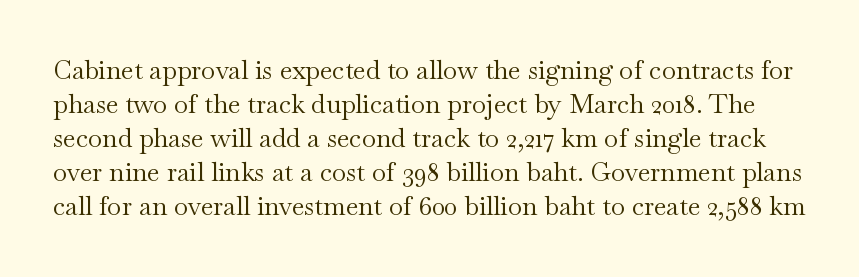
The image shows 26 px text type, upright; set normal line spacing (1.31x), normal letter spacing, not underlined.
